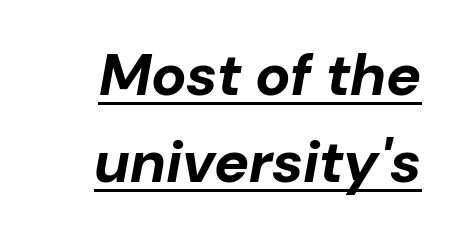
{"italic": "yes", "lean": "right", "slant_degrees": 10, "bold": "yes", "weight": "bold", "width": "normal", "stroke_contrast": "low", "x_height": "medium", "monospaced": "no", "underline": "yes", "align": "right", "line_spacing": "normal", "line_spacing_ratio": 1.48, "letter_spacing": "normal", "letter_spacing_em": 0.0, "glyph_px": 59}
